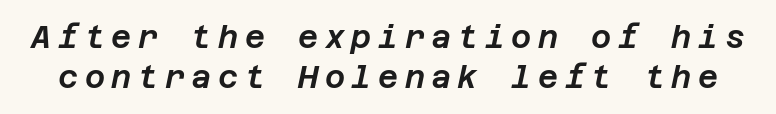
{"italic": "yes", "lean": "right", "slant_degrees": 12, "width": "normal", "stroke_contrast": "low", "x_height": "large", "underline": "no", "line_spacing": "normal", "line_spacing_ratio": 1.28, "letter_spacing": "wide", "letter_spacing_em": 0.21, "glyph_px": 31}
